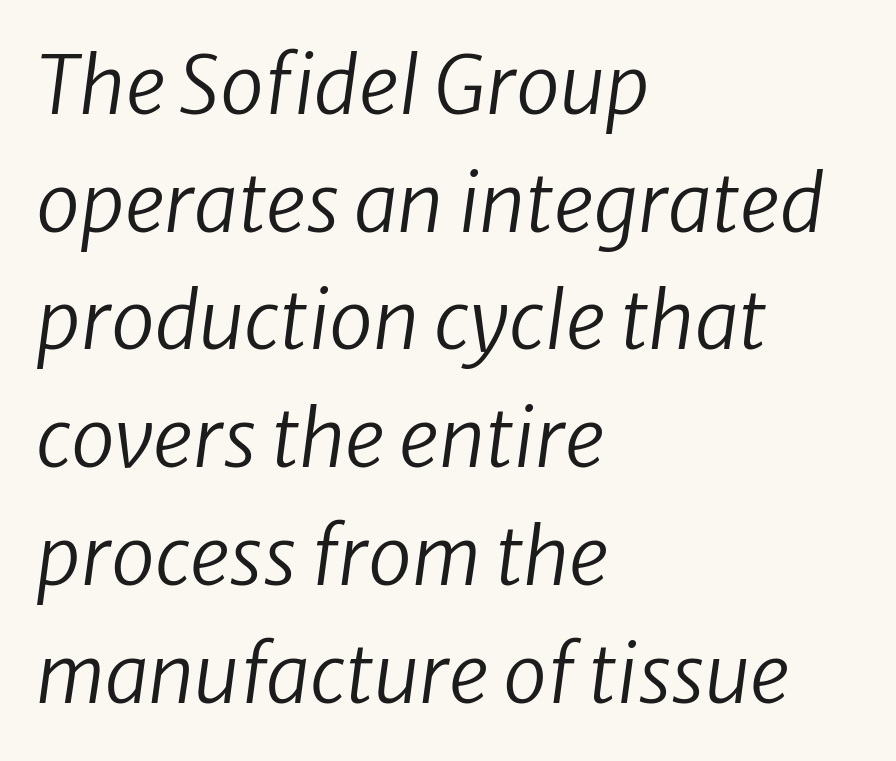
Q: Is the text bold? A: No.
Q: Is the text italic (slanted)? A: Yes, it leans right by about 8 degrees.
Q: Is the text underlined? A: No.
Q: How is the paragraph aligned? A: Left-aligned.
Q: Is the spacing between letters normal or unusually wide? A: Normal.
Q: Is the spacing between lines tight, normal or loose? A: Normal.
Q: Width (condensed, normal, or wide)? A: Normal.
Q: Stroke contrast? A: Low.
Q: x-height? A: Medium.
Q: Monospaced? A: No.
